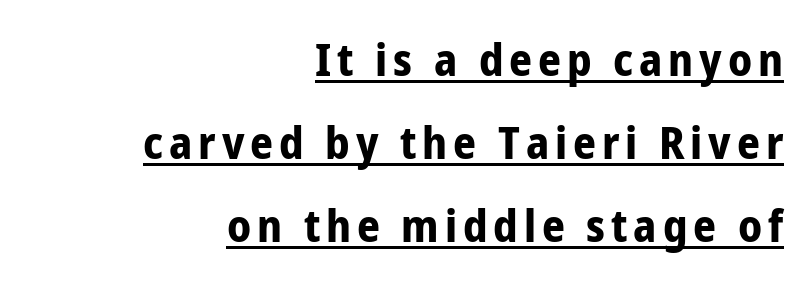
Notice how thick the strokes are: this is what a full bold looks like. Is this a fixed-width face? No — the glyphs have proportional, varying widths. Nothing sits at the stroke ends, so this counts as sans-serif. Line endings align vertically; line beginnings do not. The type sits square on the baseline with zero lean. This sample carries an underscore along the baseline area.
